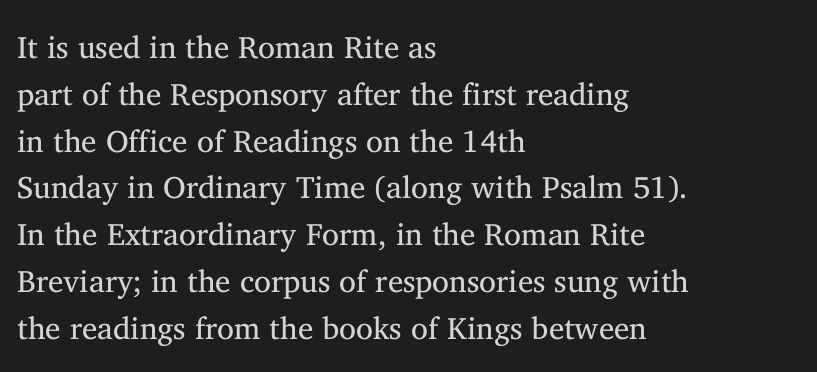
The image shows 31 px regular-weight serif type, upright; set left-aligned, normal line spacing (1.51x), normal letter spacing, not underlined; medium stroke contrast and a medium x-height.
